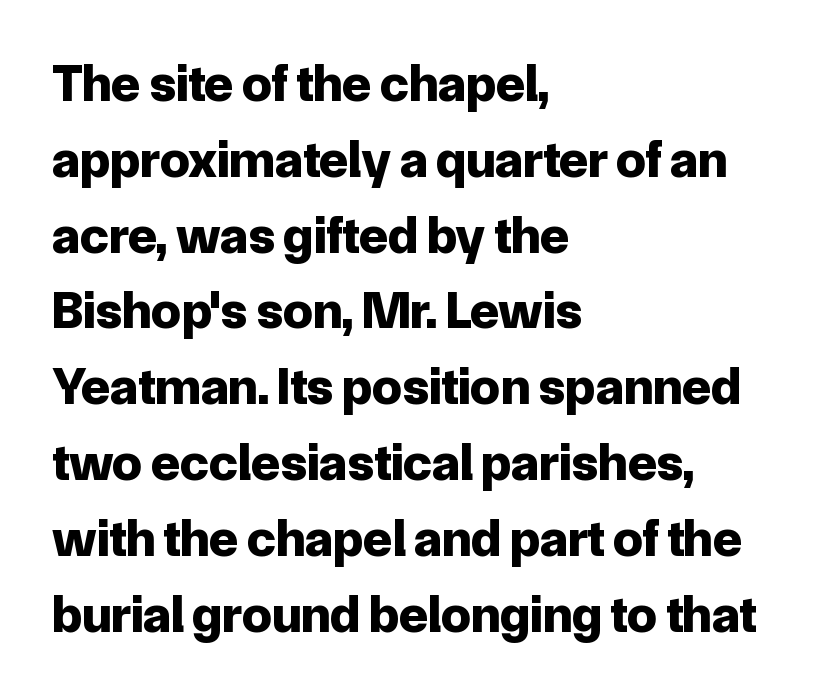
The letters advance in unequal steps, a hallmark of proportional type. Serifs: no, the terminals of the letterforms are clean. The letterforms sit shoulder to shoulder at normal distance. Bare-footed words on every line. A typesetter would call this leading conventional body-copy spacing. The setting favours the left margin, as ordinary paragraphs usually do.
